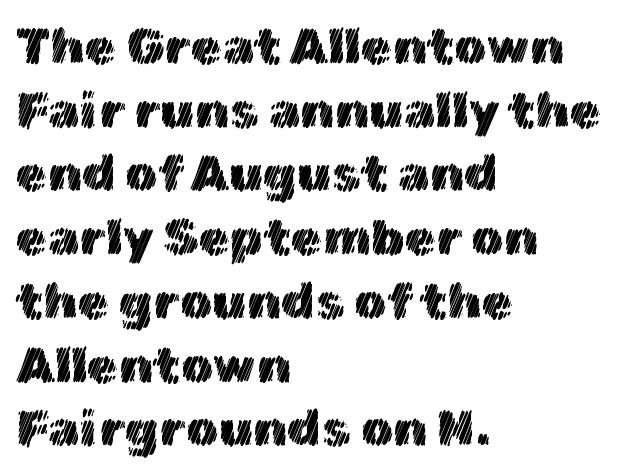
The leading is moderate, giving the passage an even texture. The area under the type is left untouched. Casual observation: everything's shoved over to the left. The font's upright variant was chosen for this text. Spacing verdict: proportional, widths tailored to each character.
